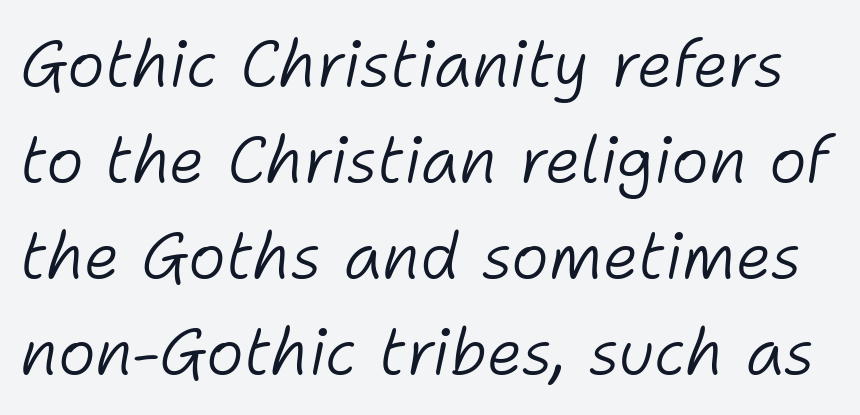
The image shows 64 px light type, italic (leaning right); set normal line spacing (1.5x), normal letter spacing, not underlined; low stroke contrast and a medium x-height.
